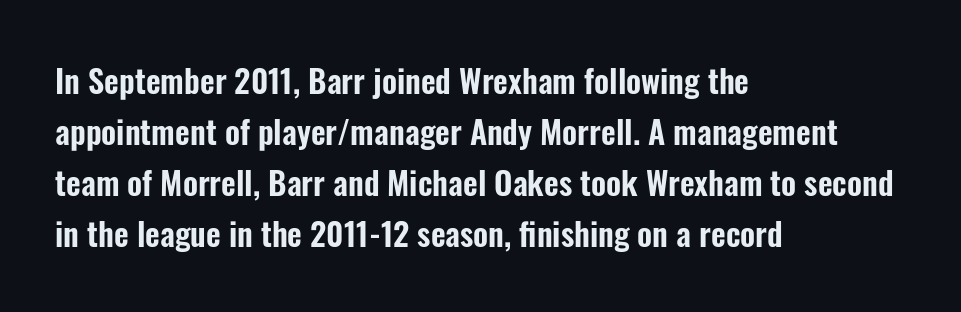
Q: Is the text italic (slanted)? A: No, it is upright.
Q: Is the typeface a serif or a sans-serif typeface? A: Sans-serif.
Q: Is the text underlined? A: No.
Q: How is the paragraph aligned? A: Left-aligned.
Q: Is the spacing between letters normal or unusually wide? A: Normal.
Q: Is the spacing between lines tight, normal or loose? A: Normal.
Q: Width (condensed, normal, or wide)? A: Condensed.
Q: Stroke contrast? A: Low.
Q: x-height? A: Medium.
Q: Monospaced? A: No.
